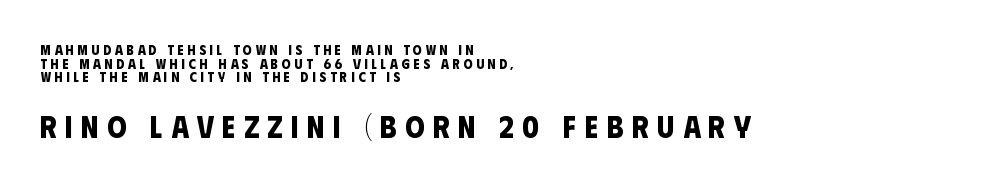
Q: Is the text bold? A: Yes.
Q: Is the typeface a serif or a sans-serif typeface? A: Sans-serif.
Q: Is the text underlined? A: No.
Q: How is the paragraph aligned? A: Left-aligned.
Q: Is the spacing between letters normal or unusually wide? A: Unusually wide.
Q: Is the spacing between lines tight, normal or loose? A: Tight.
Q: Which block of text is set in a larger size, the first (top) or the second (bottom)? A: The second (bottom) one.
Q: Width (condensed, normal, or wide)? A: Condensed.
Q: Stroke contrast? A: Low.
Q: x-height? A: Large.
Q: Monospaced? A: No.
